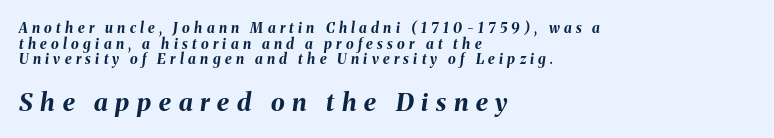
{"italic": "yes", "lean": "right", "slant_degrees": 8, "bold": "yes", "underline": "no", "align": "left", "line_spacing": "tight", "line_spacing_ratio": 1.12, "letter_spacing": "wide", "letter_spacing_em": 0.31, "larger_block": "second", "size_ratio": 1.79, "glyph_px": 25}
